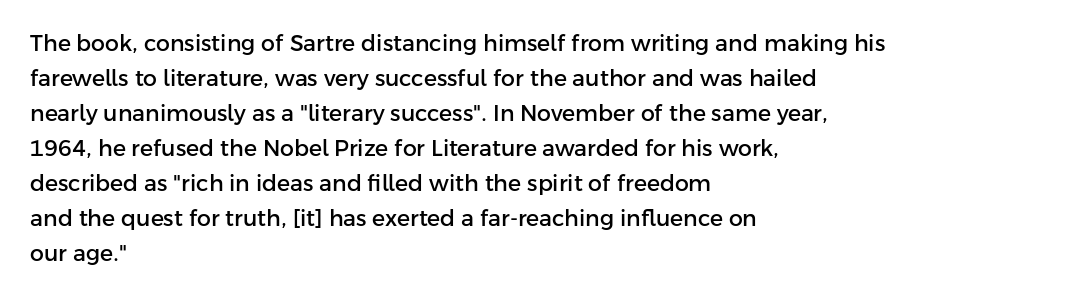
The image shows 22 px text type, upright; set left-aligned, normal line spacing (1.59x), normal letter spacing, not underlined.
